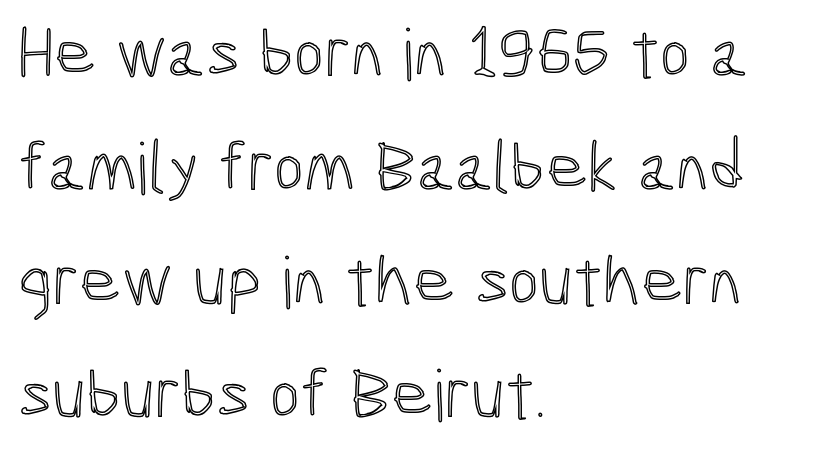
Q: Is the text italic (slanted)? A: No, it is upright.
Q: Is the text underlined? A: No.
Q: How is the paragraph aligned? A: Left-aligned.
Q: Is the spacing between letters normal or unusually wide? A: Normal.
Q: Is the spacing between lines tight, normal or loose? A: Normal.
Q: Width (condensed, normal, or wide)? A: Condensed.
Q: x-height? A: Medium.
Q: Monospaced? A: No.
